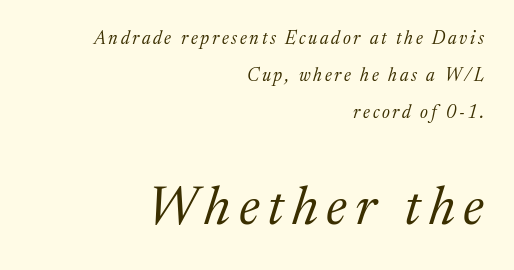
Vertical spacing — loose. Vertical stems look standard width or narrower in stroke. These lines stack with their right ends in a neat column. The words here are not underlined. Two sizes are in play, and the larger belongs to the second block. Quick note: italic.
